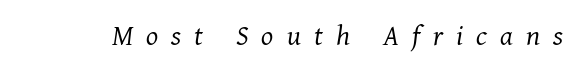
{"serif": "yes", "italic": "yes", "lean": "right", "slant_degrees": 11, "bold": "no", "weight": "light", "width": "normal", "stroke_contrast": "medium", "x_height": "medium", "monospaced": "no", "underline": "no", "letter_spacing": "wide", "letter_spacing_em": 0.42, "glyph_px": 31}
